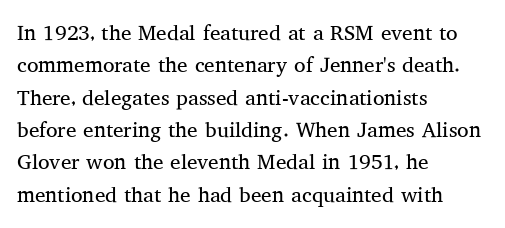
{"italic": "no", "bold": "no", "underline": "no", "align": "left", "line_spacing": "normal", "line_spacing_ratio": 1.54, "letter_spacing": "normal", "letter_spacing_em": 0.0, "glyph_px": 21}
